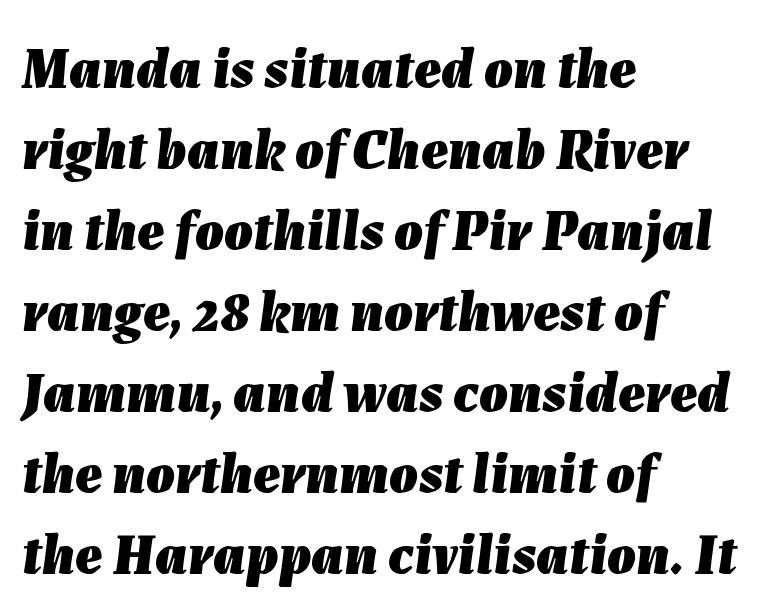
{"italic": "yes", "lean": "right", "slant_degrees": 7, "bold": "yes", "weight": "heavy", "width": "normal", "stroke_contrast": "low", "x_height": "medium", "monospaced": "no", "underline": "no", "align": "left", "line_spacing": "normal", "line_spacing_ratio": 1.42, "letter_spacing": "normal", "letter_spacing_em": 0.0, "glyph_px": 57}
